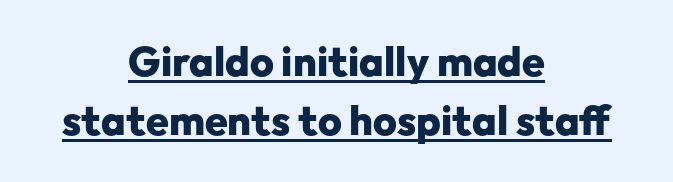
Words appear dense and cohesive because spacing is normal. Serif or sans? Sans — the stroke terminals are bare. This rendering features underlined lettering. The axis of the letterforms is exactly vertical. The typesetting leans heavy: a genuine bold.
